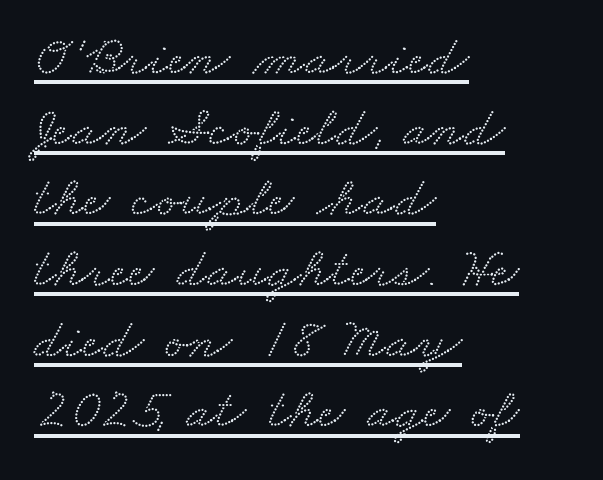
The image shows 57 px wide serif type; set left-aligned, line spacing 1.24x, normal letter spacing, underlined; low stroke contrast and a small x-height.
